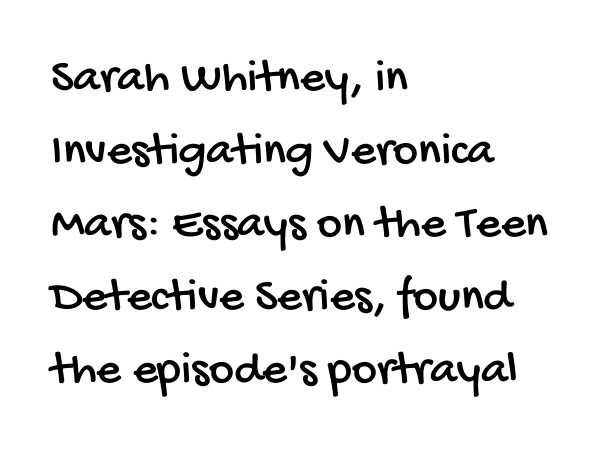
{"serif": "no", "width": "condensed", "stroke_contrast": "low", "x_height": "large", "monospaced": "no", "underline": "no", "align": "left", "line_spacing": "normal", "line_spacing_ratio": 1.52, "letter_spacing": "normal", "letter_spacing_em": 0.0, "glyph_px": 48}
